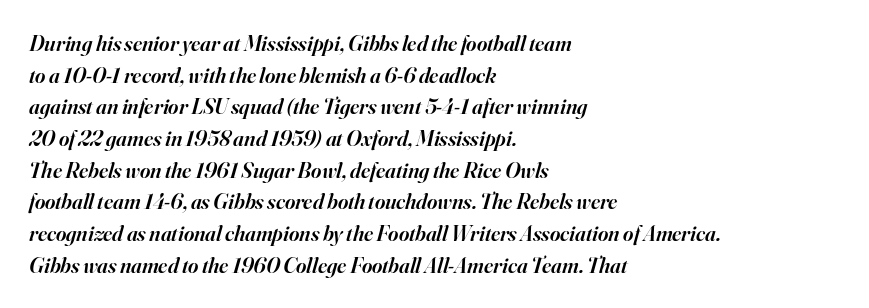
The image shows 22 px text type, italic (leaning right); set left-aligned, normal line spacing (1.44x), normal letter spacing, not underlined.
